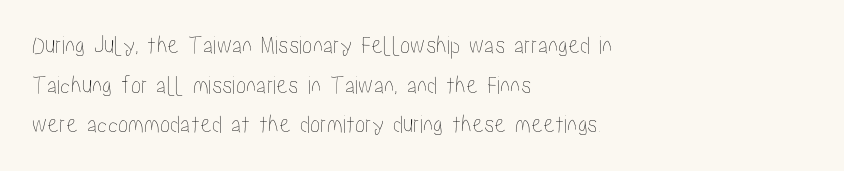
{"italic": "no", "underline": "no", "align": "left", "line_spacing": "normal", "line_spacing_ratio": 1.52, "letter_spacing": "normal", "letter_spacing_em": 0.0, "glyph_px": 26}
